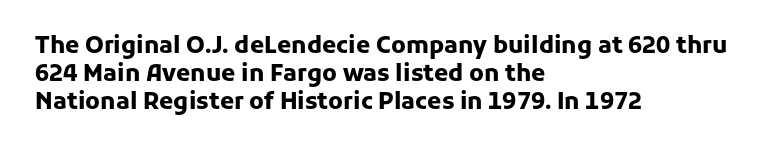
Look at the stroke-to-counter ratio: heavy, a bold. Ordinary non-slanted type is in use. The baseline area is clear. The setting favours the left margin, as ordinary paragraphs usually do. Look at the tracking — it's just the regular setting, nothing added.
